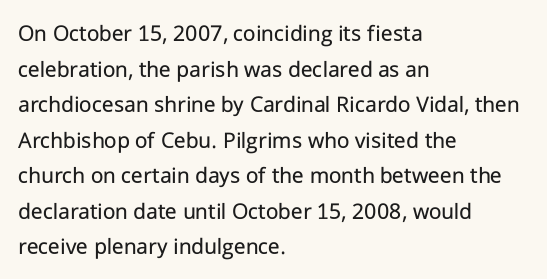
No italicization has been applied; the sample stays upright. Each line starts at the same left margin while the right side varies. Weight: regular or lighter. Compared with typical paragraphs, the rows here are spaced about the same. No extra tracking has been applied to these lines. Any mark beneath the type? The region is blank.
